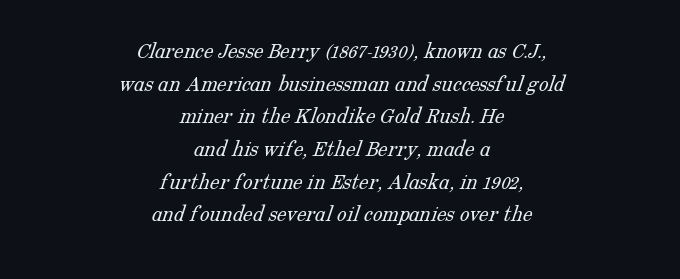
Q: Is the text bold? A: No.
Q: Is the text underlined? A: No.
Q: How is the paragraph aligned? A: Centered.
Q: Is the spacing between letters normal or unusually wide? A: Normal.
Q: Is the spacing between lines tight, normal or loose? A: Normal.
